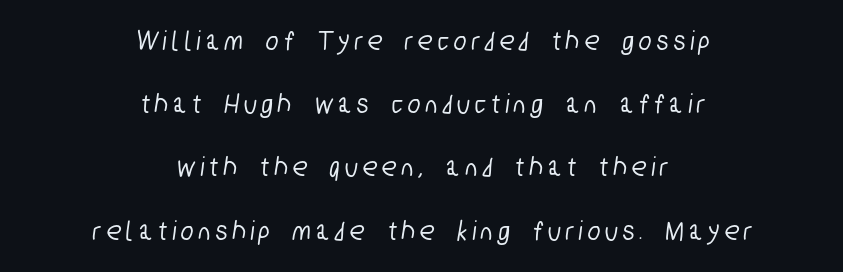
The image shows 29 px condensed sans-serif type; set centered, loose line spacing (2.18x), unusually wide letter spacing (+0.2 em), not underlined; low stroke contrast and a medium x-height.
